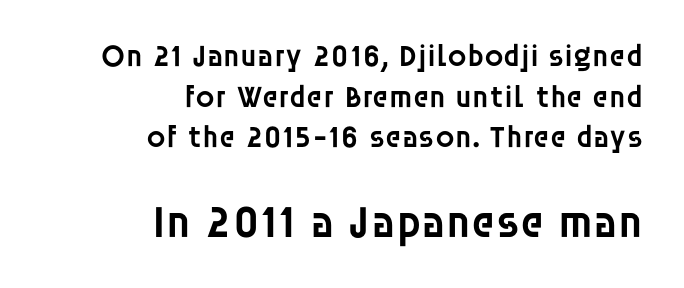
The image shows 46 px semibold sans-serif type, upright; set right-aligned, normal line spacing (1.31x), normal letter spacing, not underlined; the second (bottom) block is 1.48x larger; low stroke contrast and a large x-height.
